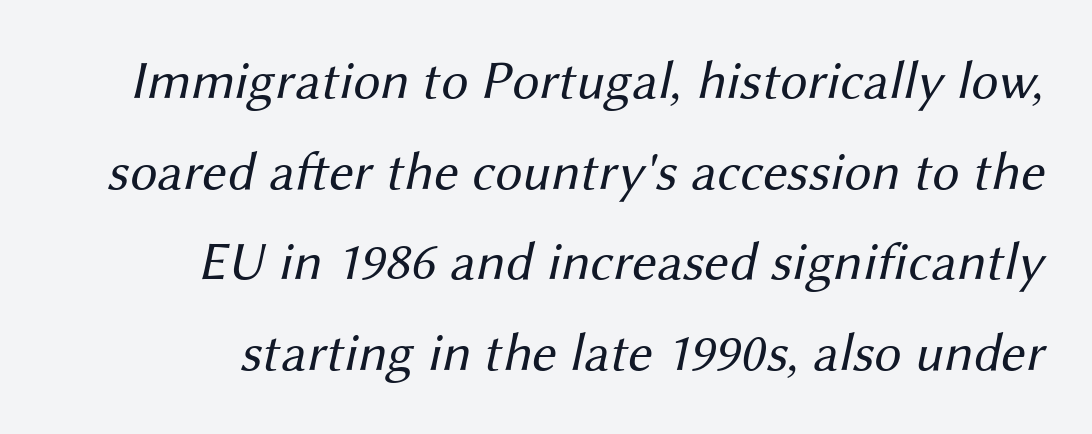
Q: Is the text bold? A: No.
Q: Is the typeface a serif or a sans-serif typeface? A: Sans-serif.
Q: Is the text underlined? A: No.
Q: Is the spacing between letters normal or unusually wide? A: Normal.
Q: Is the spacing between lines tight, normal or loose? A: Normal.
Q: Width (condensed, normal, or wide)? A: Normal.
Q: Stroke contrast? A: Medium.
Q: x-height? A: Medium.
Q: Monospaced? A: No.
